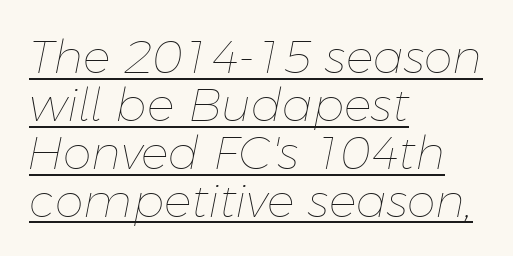
Reading down the block, your eye returns to a fixed left position each line. The face used here is rendered with its standard letterfit. The strokes carry an ordinary text weight at most. Cramped leading. Compared with ordinary roman type, these characters are visibly tilted. This sample carries an underscore along the baseline area.
